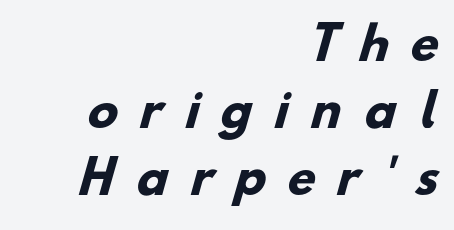
Q: Is the text bold? A: Yes.
Q: Is the typeface a serif or a sans-serif typeface? A: Sans-serif.
Q: Is the text underlined? A: No.
Q: How is the paragraph aligned? A: Right-aligned.
Q: Is the spacing between letters normal or unusually wide? A: Unusually wide.
Q: Is the spacing between lines tight, normal or loose? A: Normal.
Q: Width (condensed, normal, or wide)? A: Normal.
Q: Stroke contrast? A: Low.
Q: x-height? A: Small.
Q: Monospaced? A: No.
